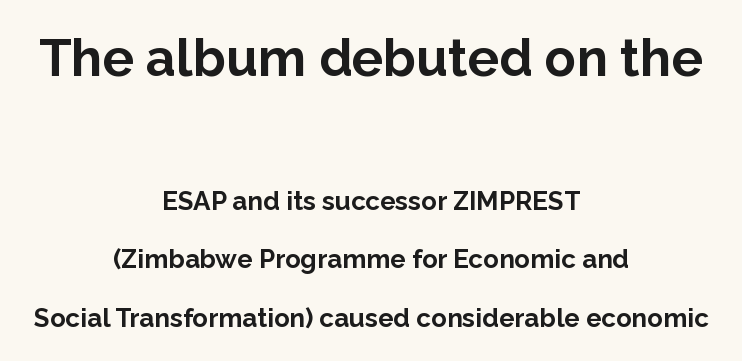
The image shows 52 px bold sans-serif type, upright; set centered, loose line spacing (2.24x), normal letter spacing, not underlined; the first (top) block is 2.0x larger; low stroke contrast and a medium x-height.
